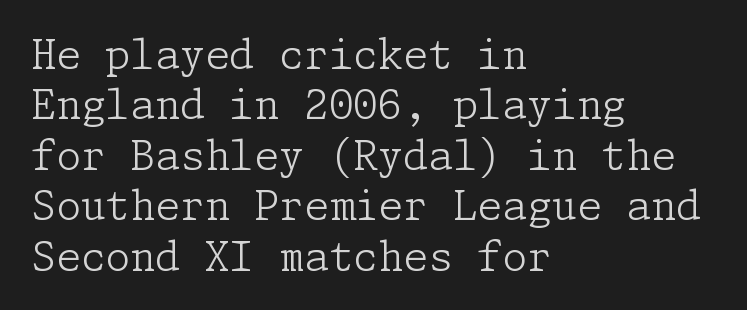
{"serif": "yes", "italic": "no", "bold": "no", "weight": "light", "width": "normal", "stroke_contrast": "low", "x_height": "medium", "underline": "no", "align": "left", "line_spacing": "normal", "line_spacing_ratio": 1.26, "letter_spacing": "normal", "letter_spacing_em": 0.0, "glyph_px": 40}
